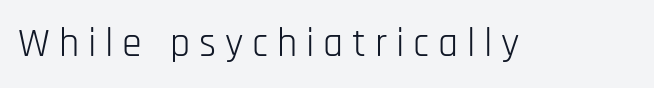
{"serif": "no", "italic": "no", "bold": "no", "weight": "light", "width": "condensed", "stroke_contrast": "low", "x_height": "large", "monospaced": "no", "underline": "no", "letter_spacing": "wide", "letter_spacing_em": 0.22, "glyph_px": 40}
